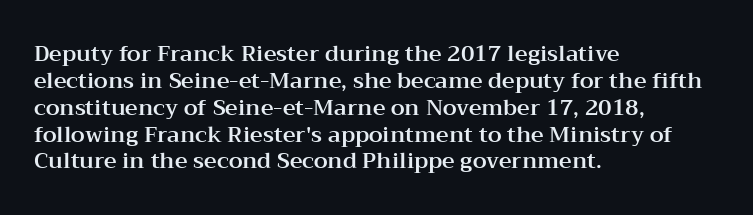
The image shows 22 px text type, upright; set left-aligned, line spacing 1.22x, normal letter spacing, not underlined.
